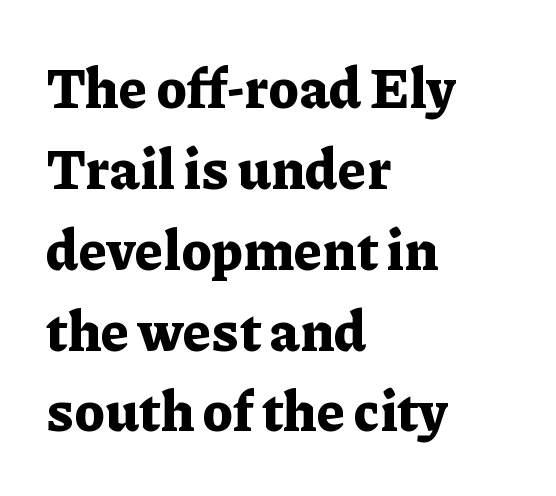
Q: Is the text bold? A: Yes.
Q: Is the text italic (slanted)? A: No, it is upright.
Q: Is the typeface a serif or a sans-serif typeface? A: Serif.
Q: Is the text underlined? A: No.
Q: How is the paragraph aligned? A: Left-aligned.
Q: Is the spacing between letters normal or unusually wide? A: Normal.
Q: Is the spacing between lines tight, normal or loose? A: Normal.
Q: Width (condensed, normal, or wide)? A: Normal.
Q: Stroke contrast? A: Low.
Q: x-height? A: Medium.
Q: Monospaced? A: No.
